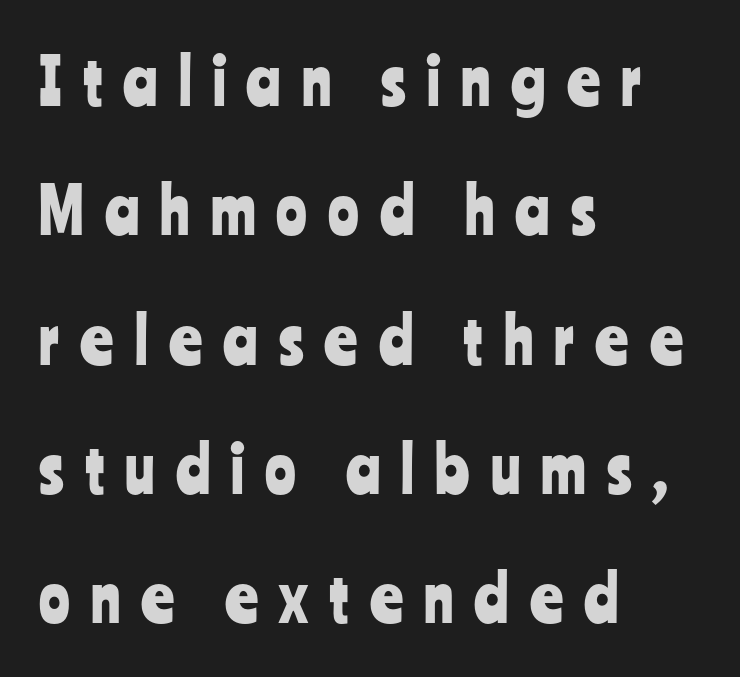
Q: Is the text italic (slanted)? A: No, it is upright.
Q: Is the typeface a serif or a sans-serif typeface? A: Sans-serif.
Q: Is the text underlined? A: No.
Q: How is the paragraph aligned? A: Left-aligned.
Q: Is the spacing between letters normal or unusually wide? A: Unusually wide.
Q: Is the spacing between lines tight, normal or loose? A: Loose.
Q: Width (condensed, normal, or wide)? A: Condensed.
Q: Stroke contrast? A: Low.
Q: x-height? A: Medium.
Q: Monospaced? A: No.
